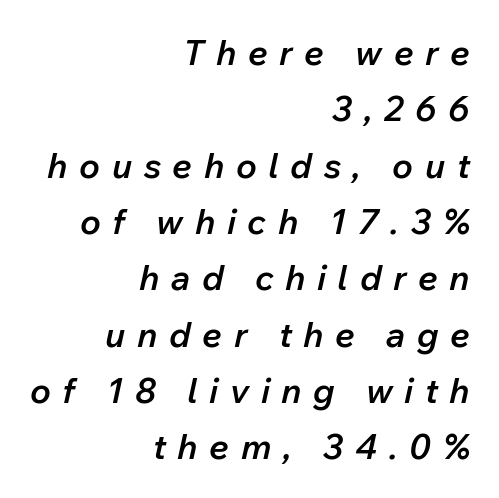
{"italic": "yes", "lean": "right", "slant_degrees": 12, "bold": "semi", "weight": "semibold", "width": "normal", "stroke_contrast": "low", "x_height": "medium", "monospaced": "no", "underline": "no", "align": "right", "line_spacing": "normal", "line_spacing_ratio": 1.61, "letter_spacing": "wide", "letter_spacing_em": 0.33, "glyph_px": 35}
